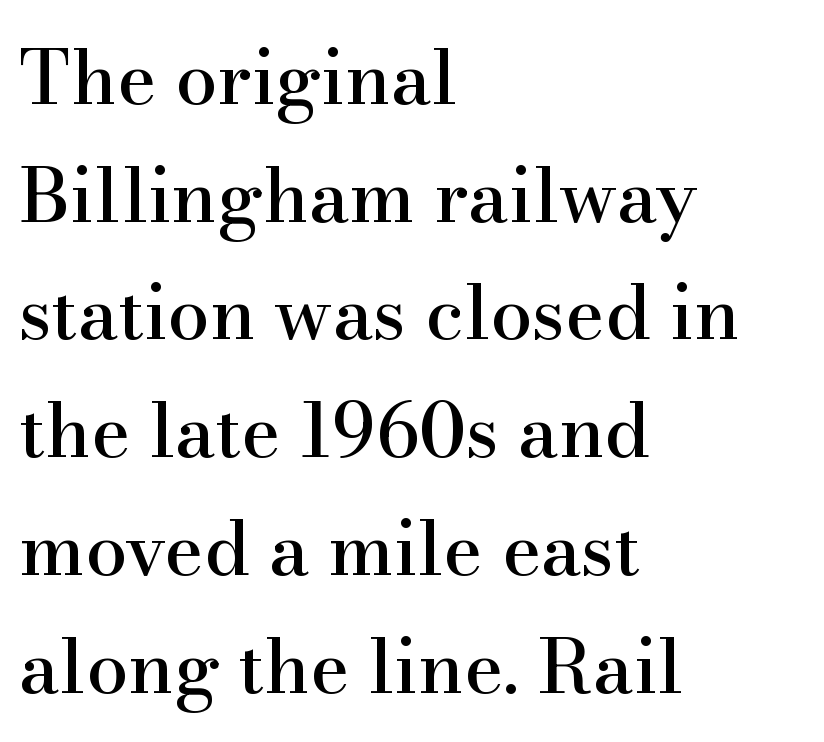
{"serif": "yes", "italic": "no", "width": "normal", "stroke_contrast": "high", "x_height": "small", "monospaced": "no", "underline": "no", "align": "left", "line_spacing": "normal", "line_spacing_ratio": 1.57, "letter_spacing": "normal", "letter_spacing_em": 0.0, "glyph_px": 75}
